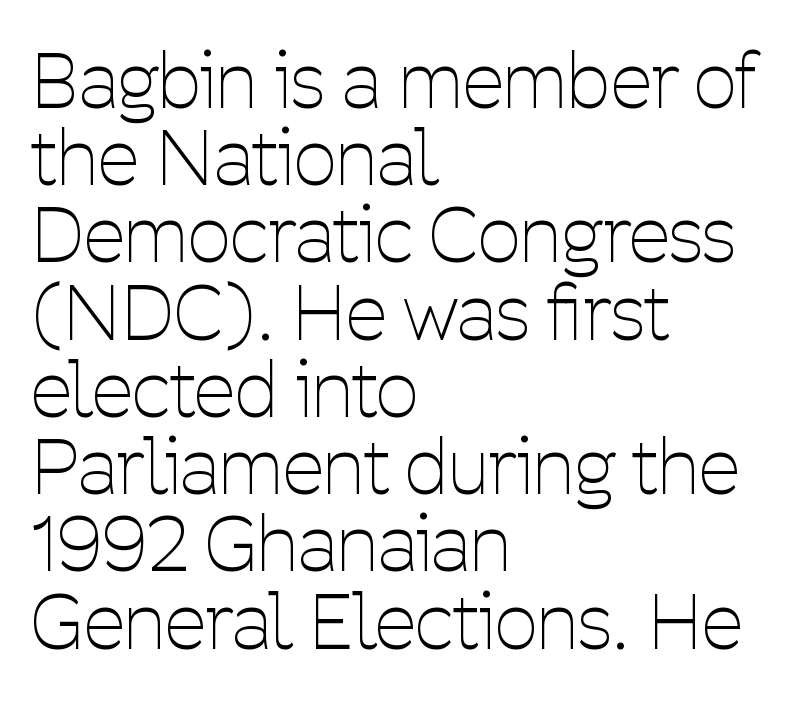
Typeset ragged right — the left edge is the straight one. Every character sits straight up, as roman type does. Typographically, this falls in the sans-serif category. The area under the type is left untouched. Words appear dense and cohesive because spacing is normal.
